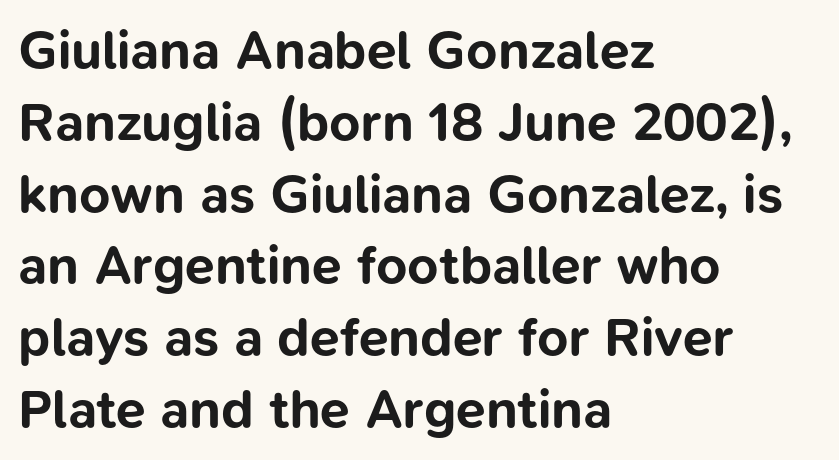
Designer's note — italics off, roman on. Note the varied advance widths — an 'i' is clearly narrower than an 'm'. Students, note that the glyphs here touch the page at normal intervals. Whoever set this chose a conventional vertical rhythm. The face used here has the dense, thick strokes of a bold.
